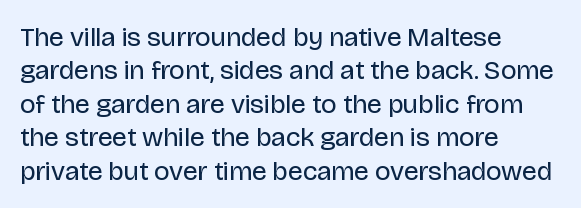
{"italic": "no", "bold": "no", "underline": "no", "align": "left", "line_spacing_ratio": 1.24, "letter_spacing": "normal", "letter_spacing_em": 0.0, "glyph_px": 27}
